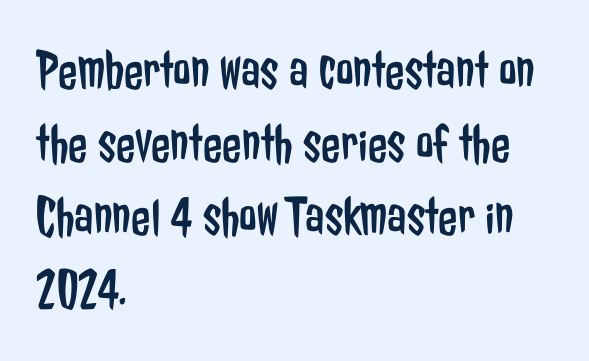
Q: Is the text bold? A: No.
Q: Is the text italic (slanted)? A: No, it is upright.
Q: Is the typeface a serif or a sans-serif typeface? A: Sans-serif.
Q: Is the text underlined? A: No.
Q: How is the paragraph aligned? A: Left-aligned.
Q: Is the spacing between letters normal or unusually wide? A: Normal.
Q: Is the spacing between lines tight, normal or loose? A: Normal.
Q: Width (condensed, normal, or wide)? A: Condensed.
Q: Stroke contrast? A: Low.
Q: x-height? A: Medium.
Q: Monospaced? A: No.
